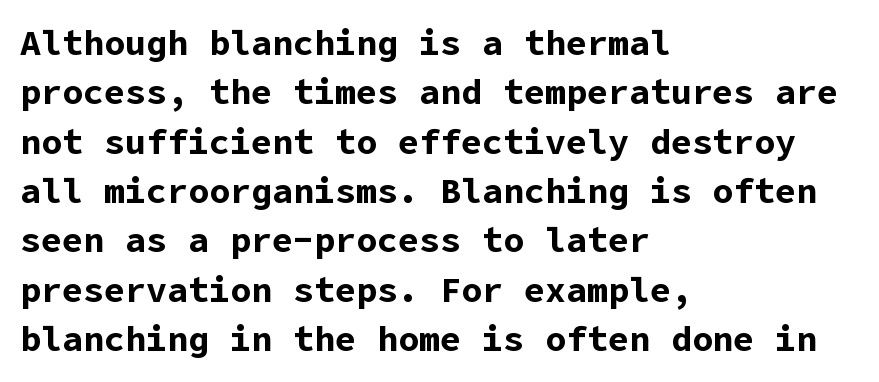
The image shows 35 px bold sans-serif type, upright; set left-aligned, normal line spacing (1.41x), normal letter spacing, not underlined; low stroke contrast and a medium x-height.
